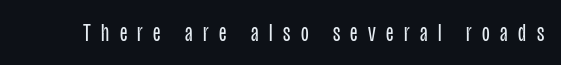
Plain, unruled lines of type. Upright lettering throughout. Compared with a typical body face, this is equally light or lighter still. Characters follow at a spacing far wider than the type designer built in.
